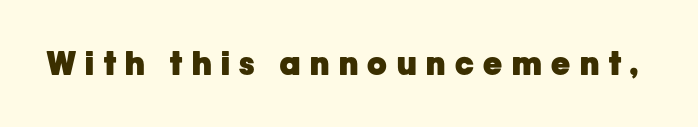
The image shows 32 px heavy sans-serif type, upright; set unusually wide letter spacing (+0.3 em), not underlined; low stroke contrast and a medium x-height.
